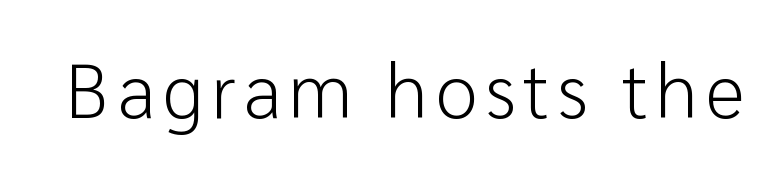
{"serif": "no", "italic": "no", "bold": "no", "weight": "light", "width": "normal", "stroke_contrast": "low", "x_height": "medium", "monospaced": "no", "underline": "no", "glyph_px": 76}
